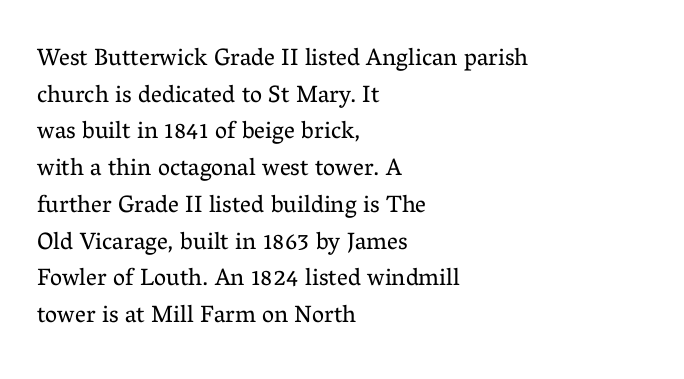
Q: Is the text bold? A: No.
Q: Is the text italic (slanted)? A: No, it is upright.
Q: Is the text underlined? A: No.
Q: How is the paragraph aligned? A: Left-aligned.
Q: Is the spacing between letters normal or unusually wide? A: Normal.
Q: Is the spacing between lines tight, normal or loose? A: Normal.
